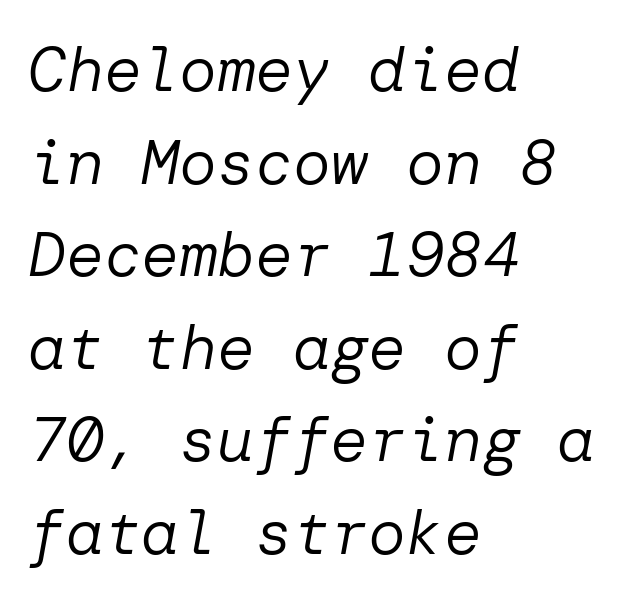
Q: Is the text bold? A: No.
Q: Is the text italic (slanted)? A: Yes, it leans right by about 10 degrees.
Q: Is the text underlined? A: No.
Q: How is the paragraph aligned? A: Left-aligned.
Q: Is the spacing between letters normal or unusually wide? A: Normal.
Q: Is the spacing between lines tight, normal or loose? A: Normal.
Q: Width (condensed, normal, or wide)? A: Normal.
Q: Stroke contrast? A: Low.
Q: x-height? A: Medium.
